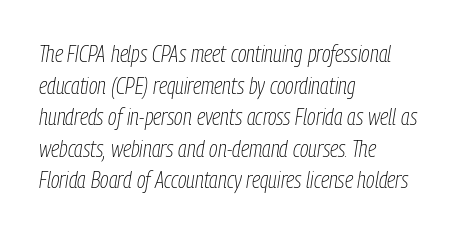
Is the stroke heavy? The answer is a plain regular-or-lighter. Looking at the ascenders, they clearly lean. Visually the block forms a straight wall on the left and a jagged coastline on the right. Tracking here is standard; glyphs follow each other at the usual distance. Students, observe: this is what conventionally led text looks like. The words here are not underlined.
